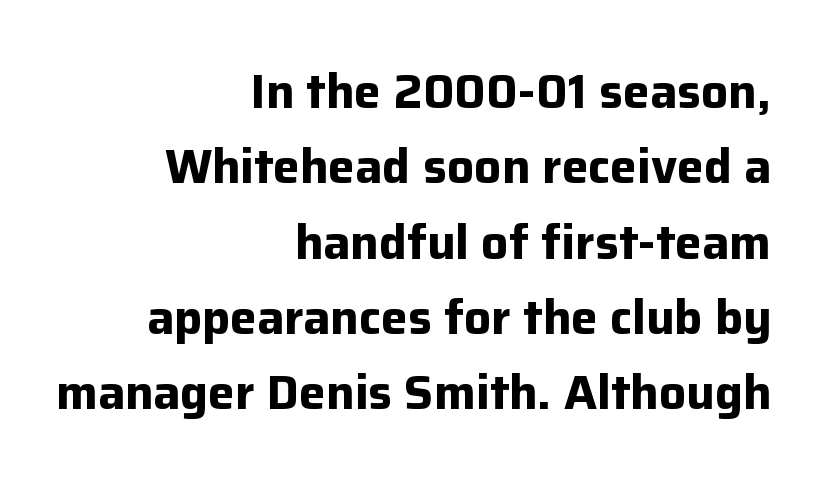
Q: Is the text bold? A: Yes.
Q: Is the text italic (slanted)? A: No, it is upright.
Q: Is the typeface a serif or a sans-serif typeface? A: Sans-serif.
Q: Is the text underlined? A: No.
Q: How is the paragraph aligned? A: Right-aligned.
Q: Is the spacing between letters normal or unusually wide? A: Normal.
Q: Is the spacing between lines tight, normal or loose? A: Normal.
Q: Width (condensed, normal, or wide)? A: Normal.
Q: Stroke contrast? A: Low.
Q: x-height? A: Medium.
Q: Monospaced? A: No.
